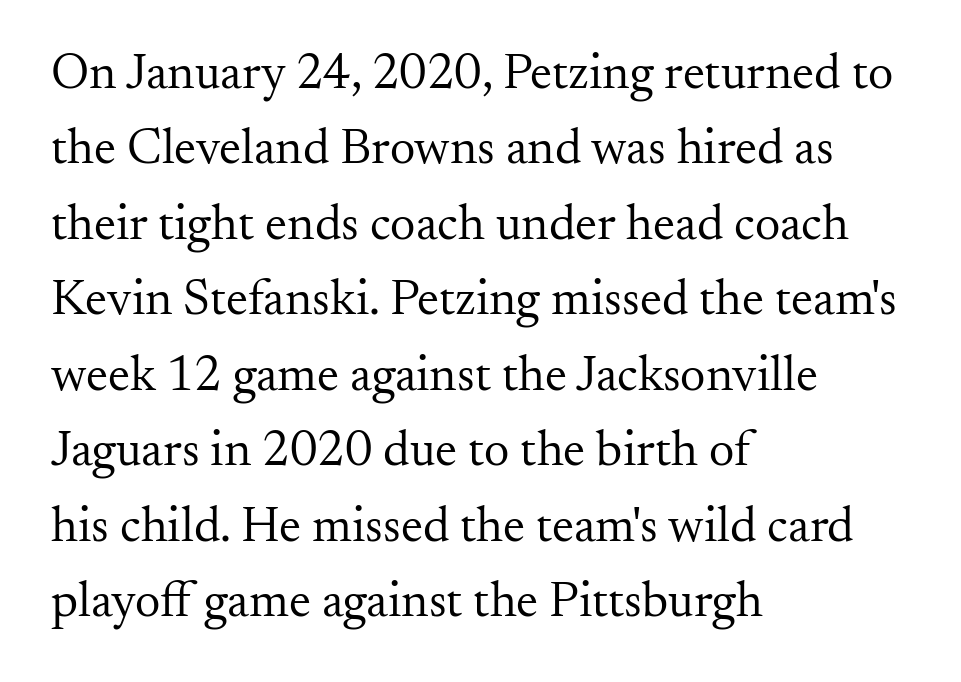
Q: Is the text bold? A: No.
Q: Is the text italic (slanted)? A: No, it is upright.
Q: Is the typeface a serif or a sans-serif typeface? A: Serif.
Q: Is the text underlined? A: No.
Q: How is the paragraph aligned? A: Left-aligned.
Q: Is the spacing between letters normal or unusually wide? A: Normal.
Q: Is the spacing between lines tight, normal or loose? A: Normal.
Q: Width (condensed, normal, or wide)? A: Normal.
Q: Stroke contrast? A: Medium.
Q: x-height? A: Small.
Q: Monospaced? A: No.
